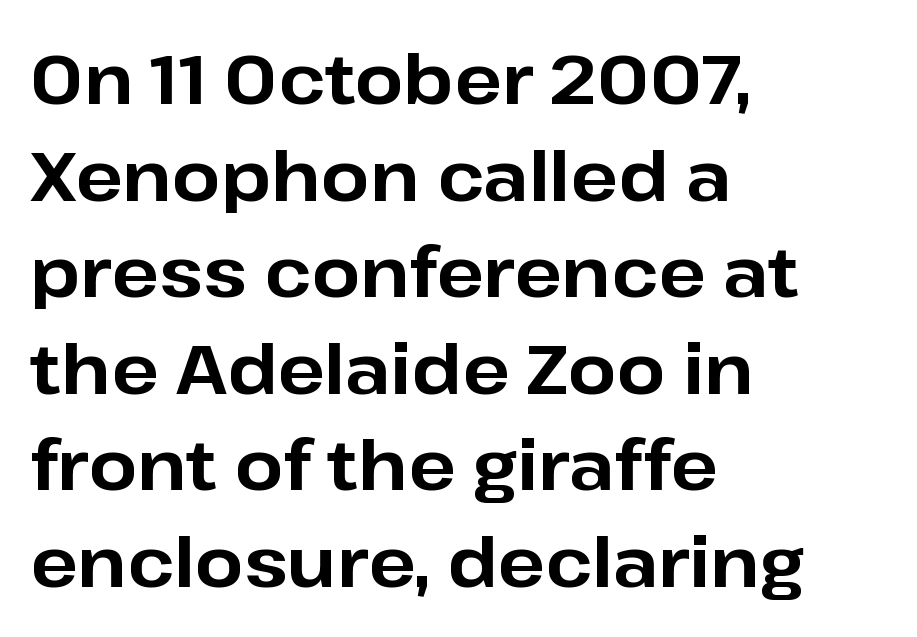
The image shows 69 px bold sans-serif type, upright; set left-aligned, normal line spacing (1.4x), normal letter spacing, not underlined; low stroke contrast and a medium x-height.
